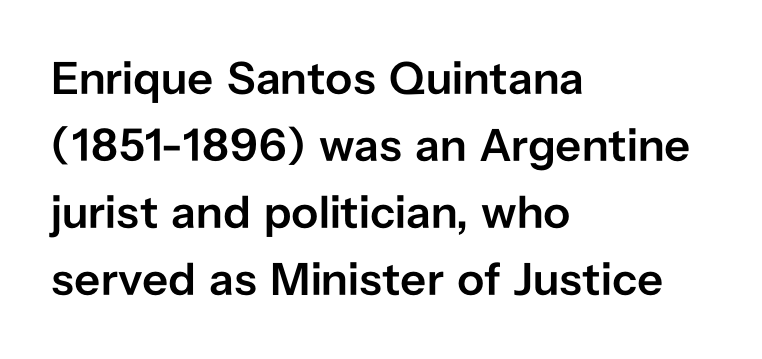
The image shows 46 px semibold sans-serif type, upright; set left-aligned, normal line spacing (1.46x), normal letter spacing, not underlined; low stroke contrast and a medium x-height.
